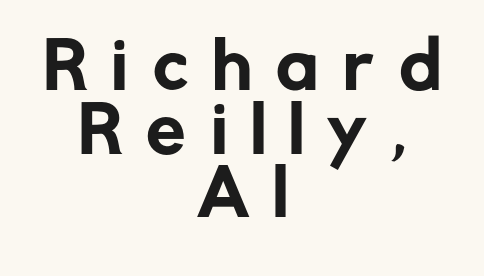
{"serif": "no", "italic": "no", "width": "normal", "stroke_contrast": "low", "x_height": "medium", "monospaced": "no", "underline": "no", "align": "center", "line_spacing": "tight", "line_spacing_ratio": 1.01, "letter_spacing": "wide", "letter_spacing_em": 0.39, "glyph_px": 63}
